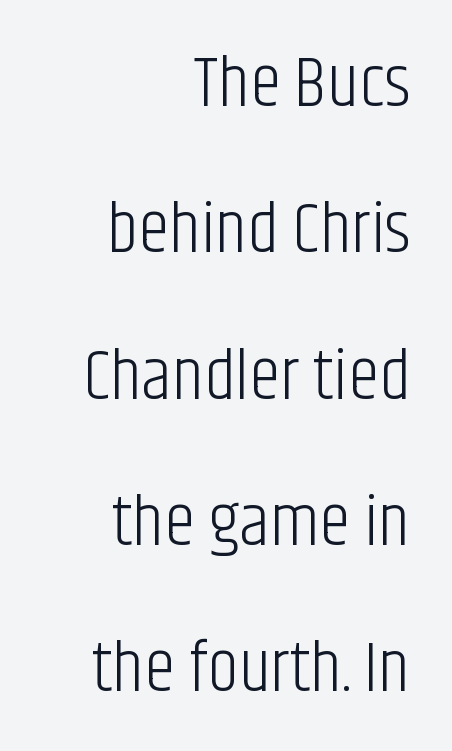
Q: Is the text bold? A: No.
Q: Is the text italic (slanted)? A: No, it is upright.
Q: Is the typeface a serif or a sans-serif typeface? A: Sans-serif.
Q: Is the text underlined? A: No.
Q: How is the paragraph aligned? A: Right-aligned.
Q: Is the spacing between letters normal or unusually wide? A: Normal.
Q: Is the spacing between lines tight, normal or loose? A: Loose.
Q: Width (condensed, normal, or wide)? A: Condensed.
Q: Stroke contrast? A: Low.
Q: x-height? A: Large.
Q: Monospaced? A: No.
